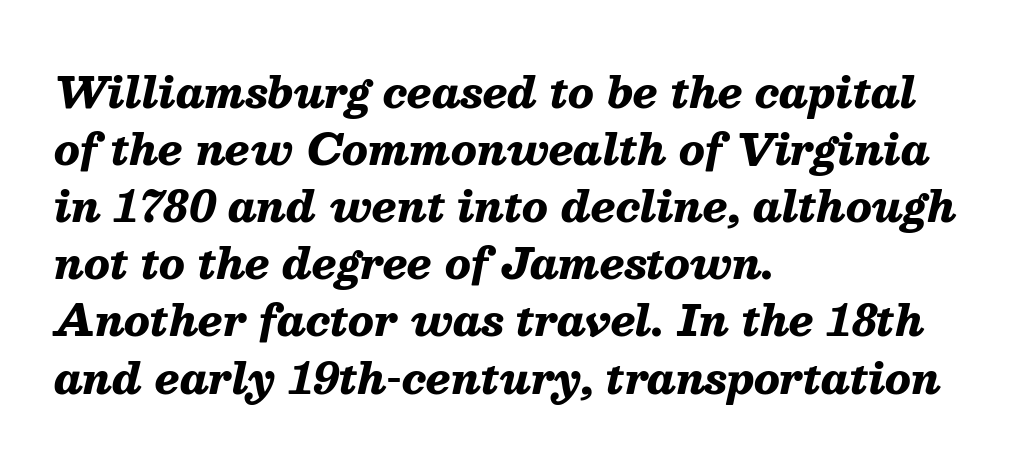
If you drew a ruler down the left edge, every line would touch it. Slanted lettering throughout. This is heavy type, rendered in bold. Caption: standard tracking, unaltered. Unmarked baselines from the first word to the last.
